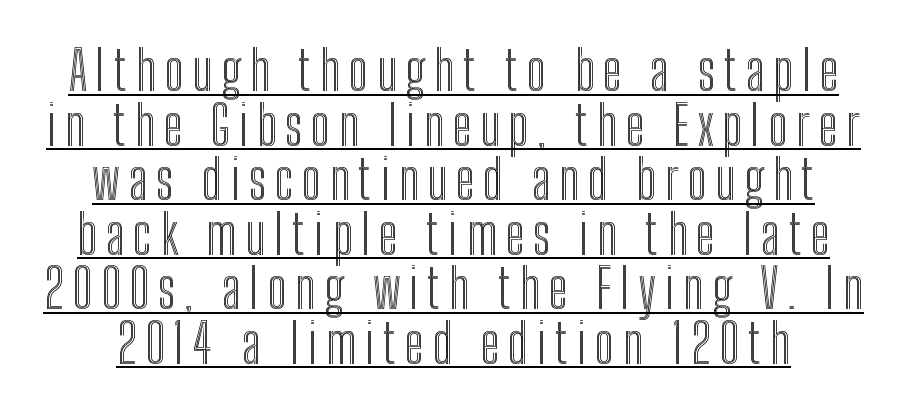
The image shows 54 px condensed type, upright; set tight line spacing (1.01x), underlined; a medium x-height.
